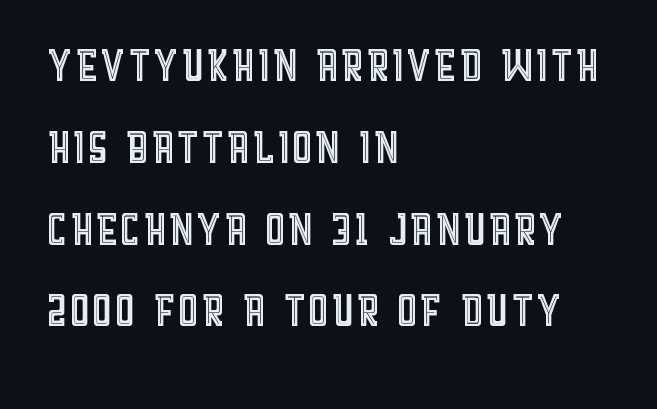
{"italic": "no", "width": "condensed", "x_height": "large", "monospaced": "no", "underline": "no", "align": "left", "line_spacing": "normal", "line_spacing_ratio": 1.41, "letter_spacing": "normal", "letter_spacing_em": 0.0, "glyph_px": 58}
